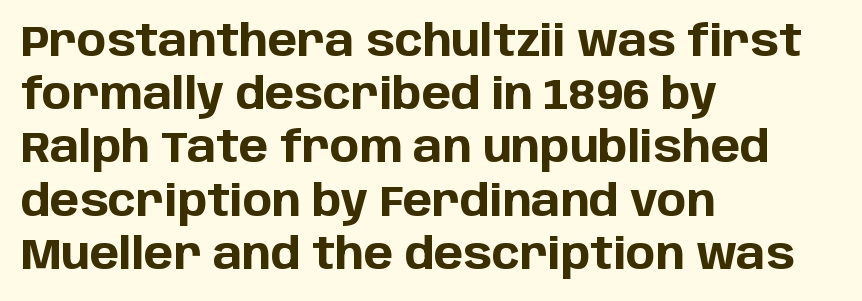
{"serif": "no", "italic": "no", "bold": "yes", "weight": "bold", "width": "normal", "stroke_contrast": "low", "x_height": "large", "monospaced": "no", "underline": "no", "align": "left", "line_spacing_ratio": 1.21, "letter_spacing": "normal", "letter_spacing_em": 0.0, "glyph_px": 44}
